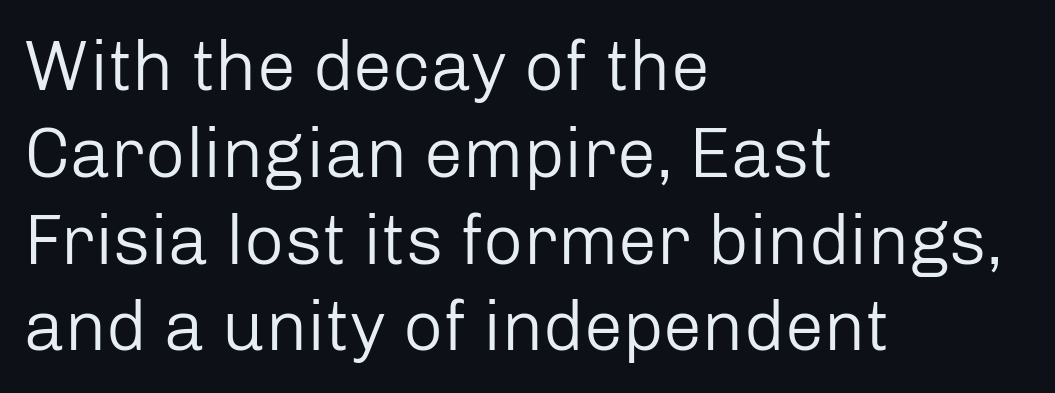
Q: Is the text bold? A: No.
Q: Is the text italic (slanted)? A: No, it is upright.
Q: Is the typeface a serif or a sans-serif typeface? A: Sans-serif.
Q: Is the text underlined? A: No.
Q: How is the paragraph aligned? A: Left-aligned.
Q: Is the spacing between letters normal or unusually wide? A: Normal.
Q: Width (condensed, normal, or wide)? A: Normal.
Q: Stroke contrast? A: Low.
Q: x-height? A: Medium.
Q: Monospaced? A: No.
